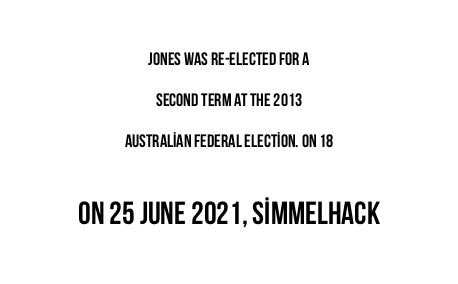
Top chunk: small. Bottom chunk: large. Regarding leading, the lines here are spaced well apart. Just letters on the line, the space beneath them empty. Caption: multi-line text, centered on the measure. Letter spacing: default. The letters advance in unequal steps, a hallmark of proportional type.
